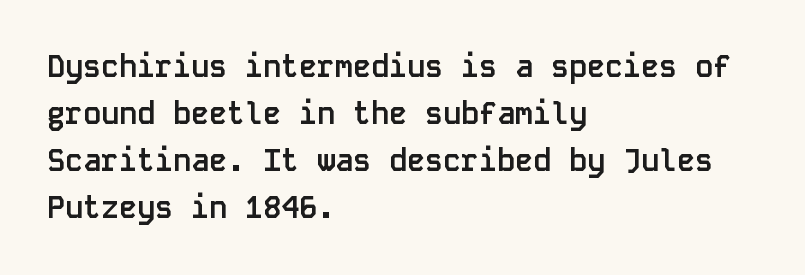
Thick stems and heavy bowls — unmistakably bold. Any mark beneath the type? The region is blank. Successive baselines arrive at the customary interval. The type sits square on the baseline with zero lean. Is this a fixed-width face? Yes — each glyph sits in an identical cell.
